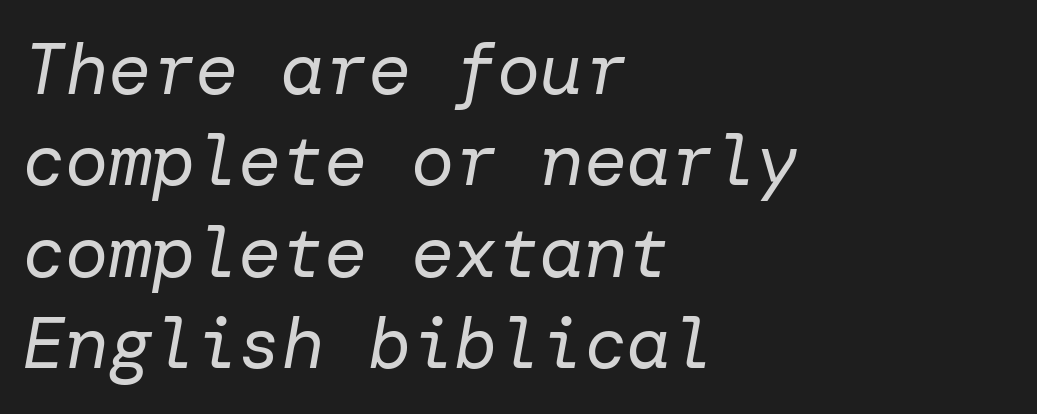
{"italic": "yes", "lean": "right", "slant_degrees": 10, "bold": "no", "weight": "regular", "width": "normal", "stroke_contrast": "low", "x_height": "medium", "underline": "no", "align": "left", "line_spacing": "normal", "line_spacing_ratio": 1.27, "letter_spacing": "normal", "letter_spacing_em": 0.0, "glyph_px": 72}
